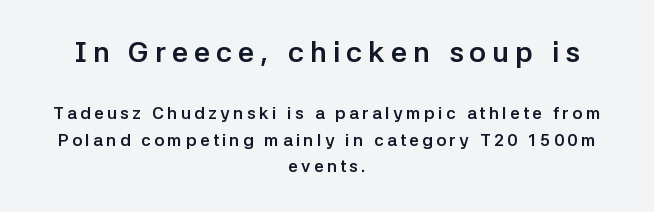
The image shows 29 px semibold sans-serif type, upright; set centered, normal line spacing (1.56x), unusually wide letter spacing (+0.2 em), not underlined; the first (top) block is 1.71x larger; low stroke contrast and a medium x-height.
